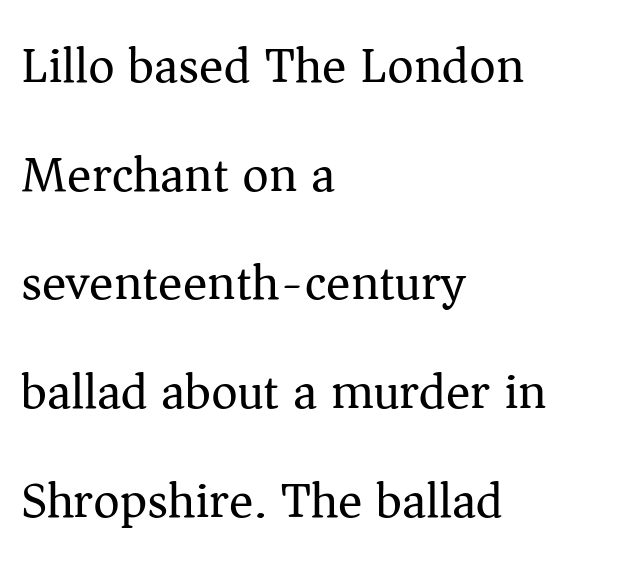
Q: Is the text bold? A: No.
Q: Is the text italic (slanted)? A: No, it is upright.
Q: Is the typeface a serif or a sans-serif typeface? A: Serif.
Q: Is the text underlined? A: No.
Q: How is the paragraph aligned? A: Left-aligned.
Q: Is the spacing between letters normal or unusually wide? A: Normal.
Q: Is the spacing between lines tight, normal or loose? A: Loose.
Q: Width (condensed, normal, or wide)? A: Normal.
Q: Stroke contrast? A: Medium.
Q: x-height? A: Medium.
Q: Monospaced? A: No.
